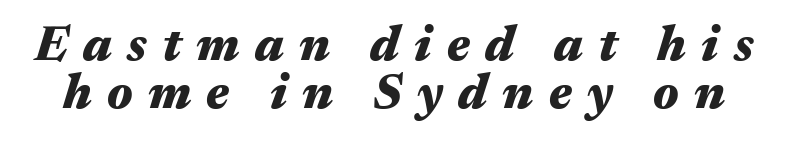
{"italic": "yes", "lean": "right", "slant_degrees": 17, "bold": "yes", "weight": "heavy", "width": "wide", "stroke_contrast": "medium", "x_height": "medium", "monospaced": "no", "underline": "no", "line_spacing": "tight", "line_spacing_ratio": 0.97, "letter_spacing": "wide", "letter_spacing_em": 0.31, "glyph_px": 49}
